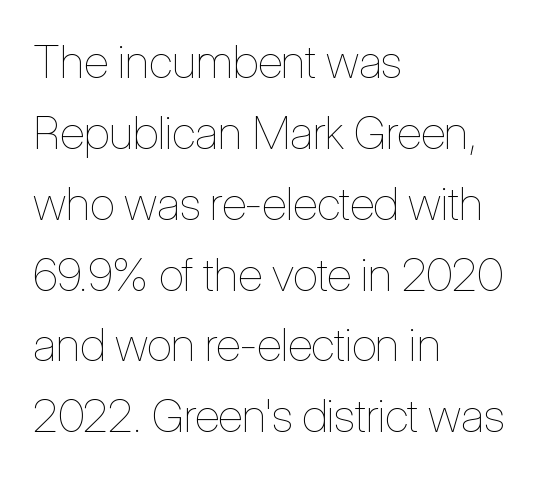
{"italic": "no", "bold": "no", "weight": "thin", "width": "condensed", "stroke_contrast": "low", "x_height": "medium", "monospaced": "no", "underline": "no", "align": "left", "line_spacing": "normal", "line_spacing_ratio": 1.54, "letter_spacing": "normal", "letter_spacing_em": 0.0, "glyph_px": 46}
